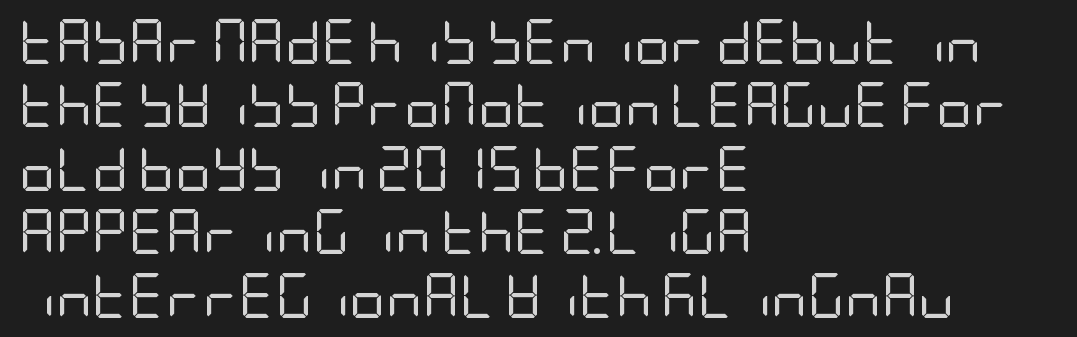
The image shows 45 px regular-weight, condensed sans-serif type, upright; set left-aligned, normal line spacing (1.41x), normal letter spacing, not underlined; low stroke contrast and a large x-height.
